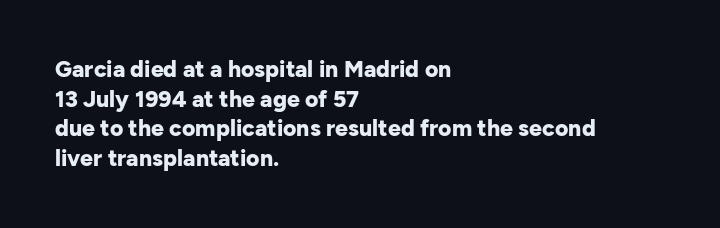
Q: Is the text bold? A: Yes.
Q: Is the text italic (slanted)? A: No, it is upright.
Q: Is the text underlined? A: No.
Q: How is the paragraph aligned? A: Left-aligned.
Q: Is the spacing between letters normal or unusually wide? A: Normal.
Q: Is the spacing between lines tight, normal or loose? A: Normal.
